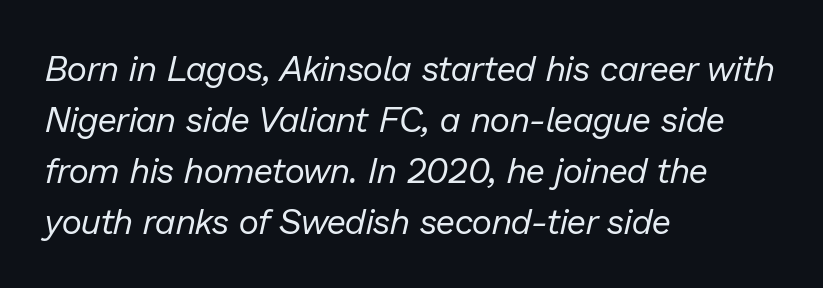
Q: Is the text bold? A: No.
Q: Is the text italic (slanted)? A: Yes, it leans right by about 13 degrees.
Q: Is the text underlined? A: No.
Q: How is the paragraph aligned? A: Left-aligned.
Q: Is the spacing between letters normal or unusually wide? A: Normal.
Q: Is the spacing between lines tight, normal or loose? A: Normal.
Q: Width (condensed, normal, or wide)? A: Normal.
Q: Stroke contrast? A: Low.
Q: x-height? A: Medium.
Q: Monospaced? A: No.
